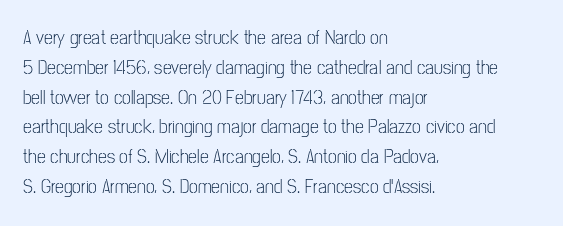
The image shows 20 px text type, upright; set left-aligned, normal line spacing (1.49x), normal letter spacing, not underlined.
